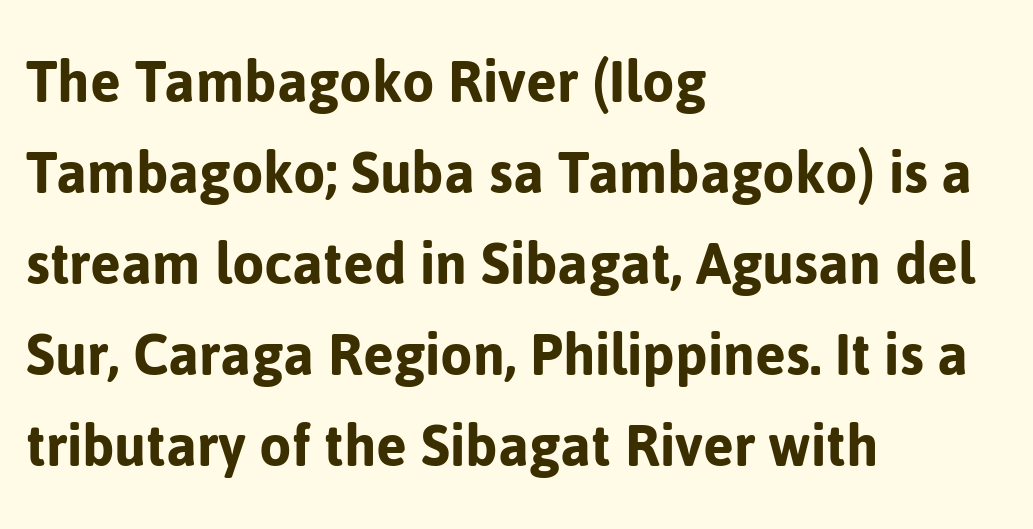
A clean baseline with only descenders dipping below it. Each letter's strokes conclude bluntly, with no projecting serifs. Is this a fixed-width face? No — the glyphs have proportional, varying widths. Tracking value appears to be zero — textbook default spacing. Horizontal bands of white between lines are of average thickness. Where is the straight margin? On the left.
